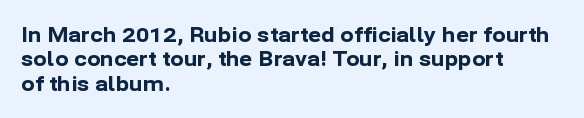
Q: Is the text bold? A: Yes.
Q: Is the text italic (slanted)? A: No, it is upright.
Q: Is the text underlined? A: No.
Q: How is the paragraph aligned? A: Left-aligned.
Q: Is the spacing between letters normal or unusually wide? A: Normal.
